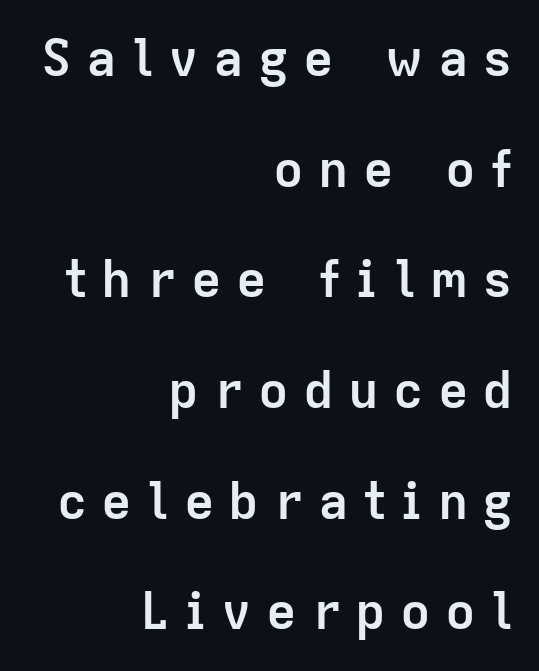
Q: Is the text bold? A: Yes.
Q: Is the text italic (slanted)? A: No, it is upright.
Q: Is the typeface a serif or a sans-serif typeface? A: Sans-serif.
Q: Is the text underlined? A: No.
Q: How is the paragraph aligned? A: Right-aligned.
Q: Is the spacing between letters normal or unusually wide? A: Unusually wide.
Q: Is the spacing between lines tight, normal or loose? A: Loose.
Q: Width (condensed, normal, or wide)? A: Normal.
Q: Stroke contrast? A: Low.
Q: x-height? A: Medium.
Q: Monospaced? A: No.
